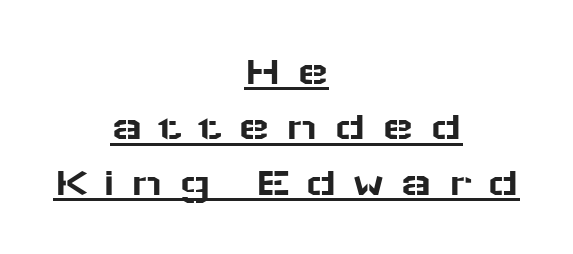
This sample uses expanded letter spacing, leaving extra air between glyphs. Spacing verdict: proportional, widths tailored to each character. The rendering uses the underline text-decoration. Is the block centered? Yes — each line is placed symmetrically about the middle. Notice how descenders clear the ascenders below comfortably — that's standard leading. Look at the bottom of the vertical strokes: they stop flat, with no serifs.
